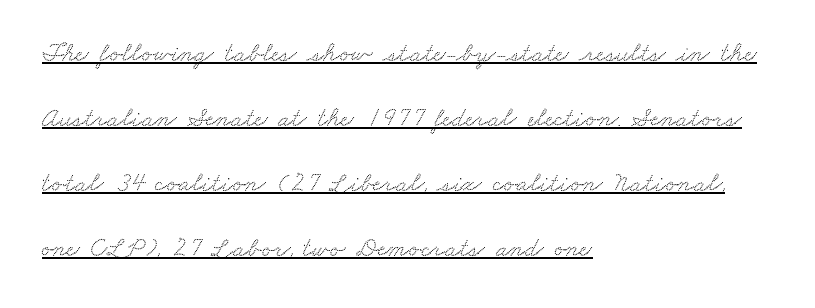
The image shows 27 px text type; set left-aligned, loose line spacing (2.41x), normal letter spacing, underlined.
